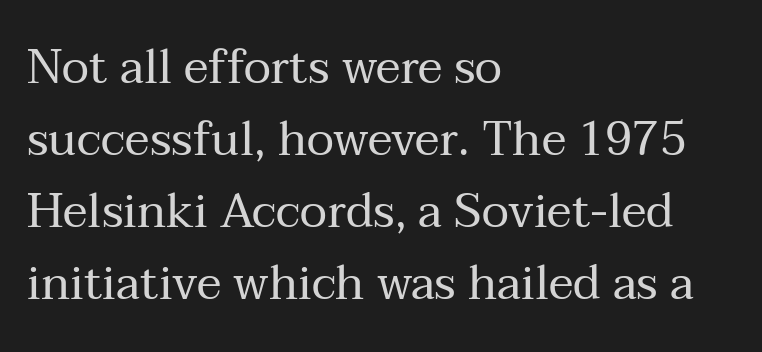
If you measured baseline to baseline, you'd find a middling distance. Stroke terminals: seriffed. Clear beneath every line of the passage. Inter-character spacing is left at the font's built-in metrics.
